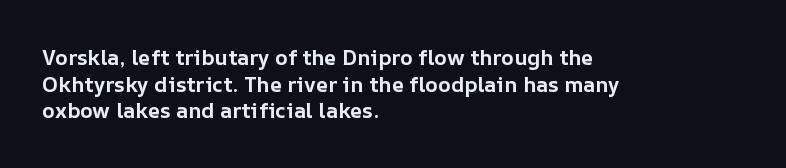
{"italic": "no", "bold": "yes", "underline": "no", "align": "left", "line_spacing": "normal", "line_spacing_ratio": 1.27, "letter_spacing": "normal", "letter_spacing_em": 0.0, "glyph_px": 21}
